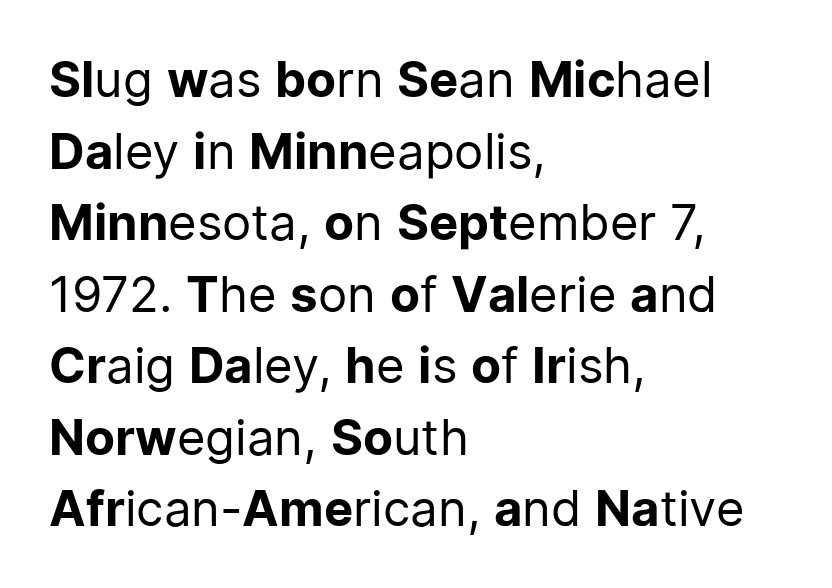
Q: Is the text bold? A: No.
Q: Is the text italic (slanted)? A: No, it is upright.
Q: Is the typeface a serif or a sans-serif typeface? A: Sans-serif.
Q: Is the text underlined? A: No.
Q: How is the paragraph aligned? A: Left-aligned.
Q: Is the spacing between letters normal or unusually wide? A: Normal.
Q: Is the spacing between lines tight, normal or loose? A: Normal.
Q: Width (condensed, normal, or wide)? A: Normal.
Q: Stroke contrast? A: Low.
Q: x-height? A: Medium.
Q: Monospaced? A: No.
